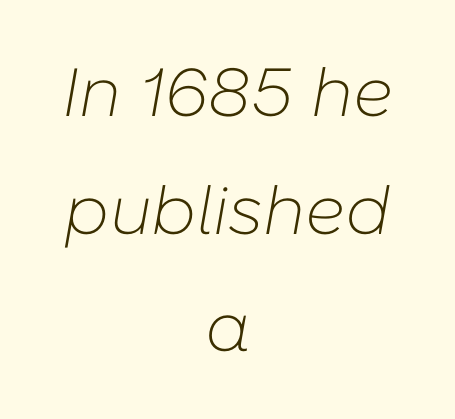
{"italic": "yes", "lean": "right", "slant_degrees": 10, "bold": "no", "weight": "light", "width": "normal", "stroke_contrast": "low", "x_height": "medium", "monospaced": "no", "underline": "no", "align": "center", "line_spacing_ratio": 1.73, "letter_spacing": "normal", "letter_spacing_em": 0.0, "glyph_px": 68}
